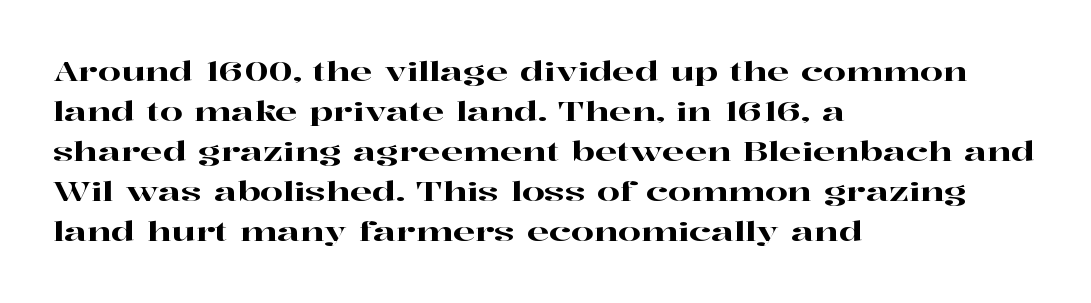
Q: Is the text italic (slanted)? A: No, it is upright.
Q: Is the text underlined? A: No.
Q: How is the paragraph aligned? A: Left-aligned.
Q: Is the spacing between letters normal or unusually wide? A: Normal.
Q: Is the spacing between lines tight, normal or loose? A: Normal.
